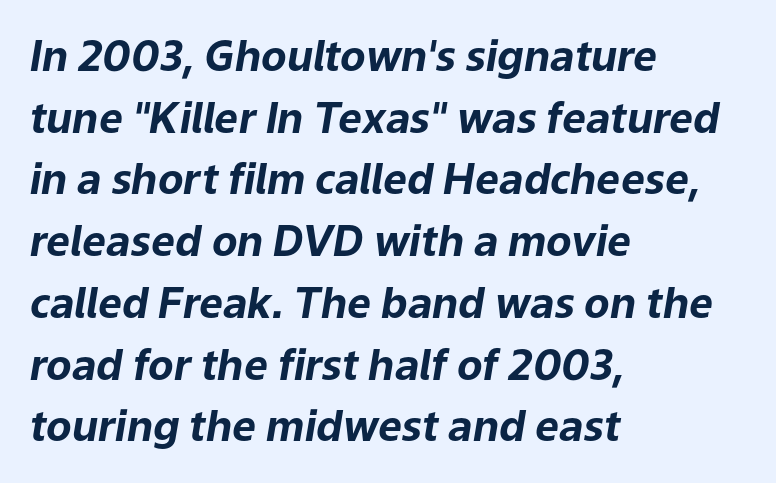
Notice how thick the strokes are: this is what a full bold looks like. When letters slant like this, we call the style italic. Nobody drew a line under any word here. All the whitespace from short lines collects on the right. Summary of vertical rhythm: regular, with standard interline spacing.
